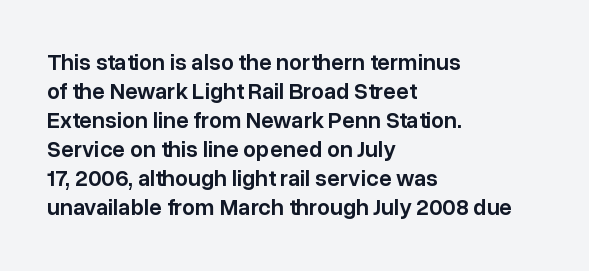
These lines keep a tight, regular rhythm from letter to letter. Horizontally, the lines are justified to the leading edge only. Normally led — the rows are evenly, conventionally spaced. The axis of the letterforms is exactly vertical. Bold? Not quite — semibold, heavier than regular but stopping short.
